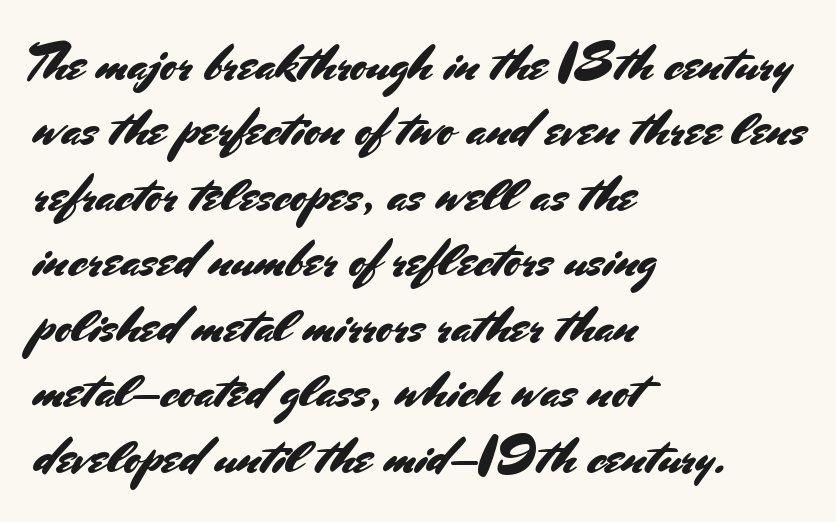
{"serif": "no", "width": "normal", "stroke_contrast": "medium", "x_height": "small", "monospaced": "no", "underline": "no", "align": "left", "line_spacing": "normal", "line_spacing_ratio": 1.31, "letter_spacing": "normal", "letter_spacing_em": 0.0, "glyph_px": 50}
